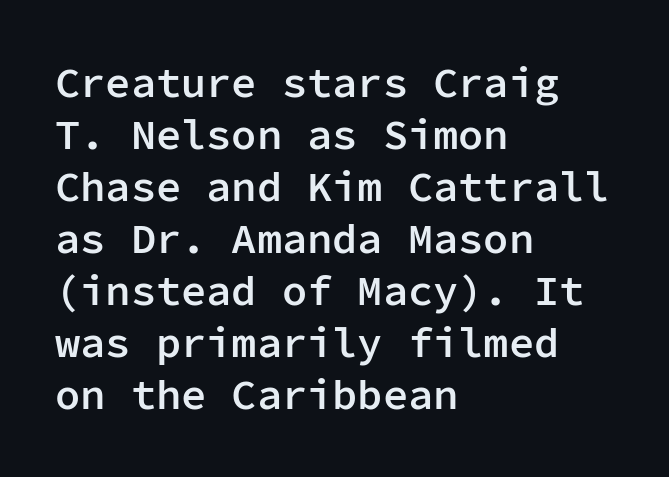
The image shows 42 px semibold sans-serif type, upright, monospaced; set left-aligned, line spacing 1.24x, normal letter spacing, not underlined; low stroke contrast and a medium x-height.
